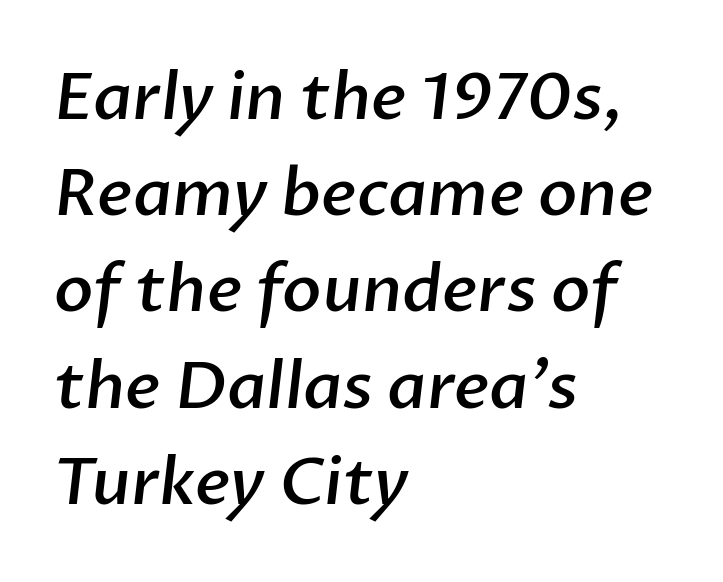
Think of a printed novel: that variable character pitch is what you see here. Short note: letters normally spaced. The letters are semibold — heavier than regular but short of a full bold. The zone under the glyphs is completely vacant.
